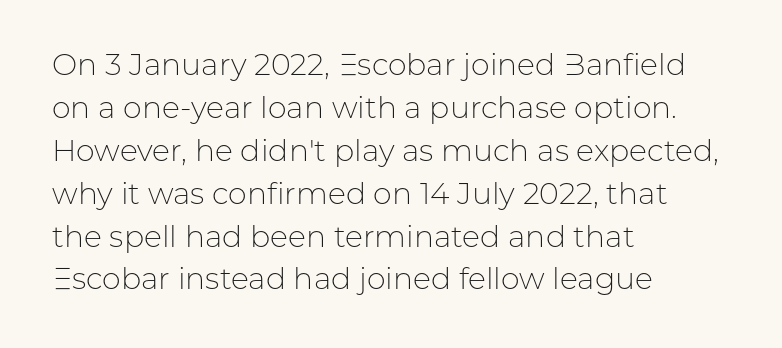
Q: Is the text bold? A: No.
Q: Is the text italic (slanted)? A: No, it is upright.
Q: Is the typeface a serif or a sans-serif typeface? A: Sans-serif.
Q: Is the text underlined? A: No.
Q: How is the paragraph aligned? A: Left-aligned.
Q: Is the spacing between letters normal or unusually wide? A: Normal.
Q: Is the spacing between lines tight, normal or loose? A: Normal.
Q: Width (condensed, normal, or wide)? A: Normal.
Q: Stroke contrast? A: Low.
Q: x-height? A: Medium.
Q: Monospaced? A: No.
